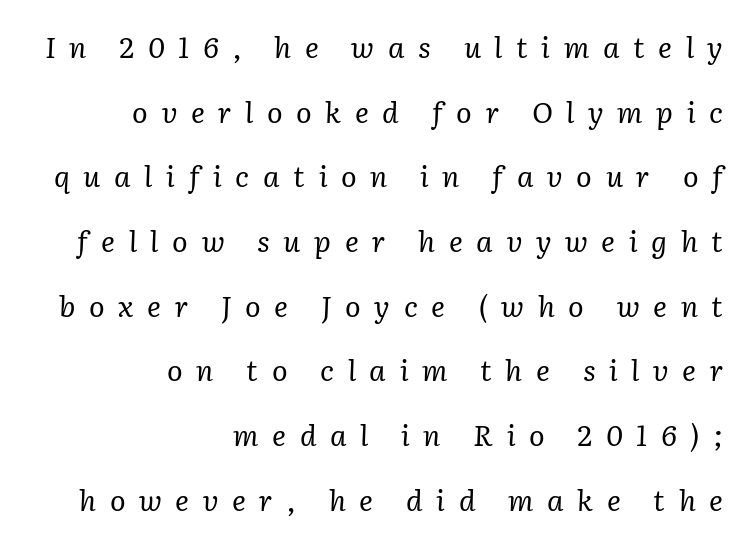
The image shows 29 px regular-weight serif type, italic (leaning right); set right-aligned, loose line spacing (2.23x), unusually wide letter spacing (+0.47 em), not underlined; low stroke contrast and a medium x-height.
